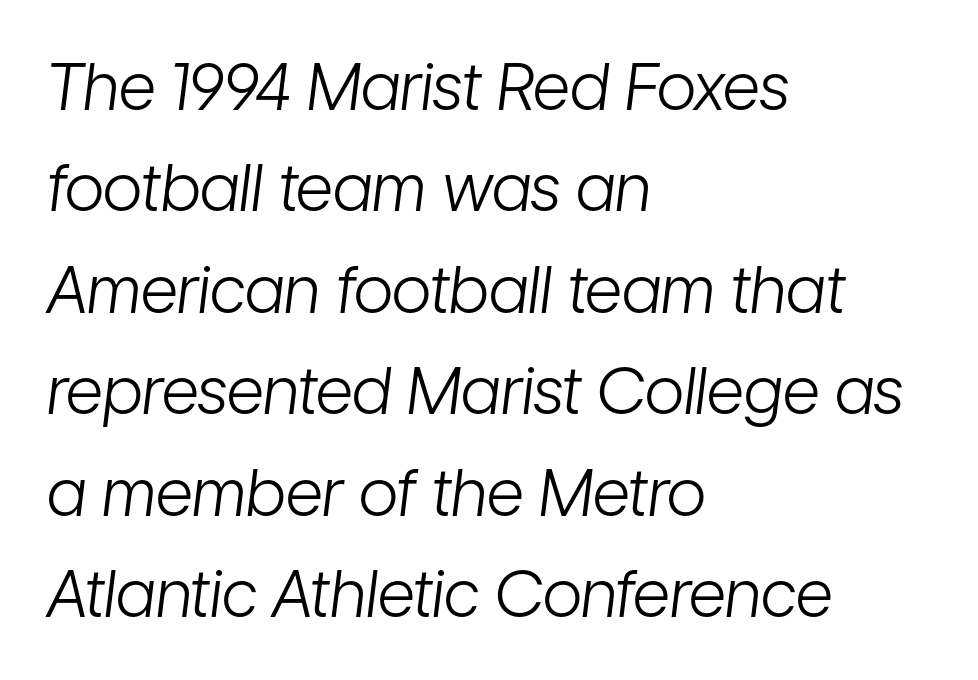
The line-height multiplier appears to be the usual default. Reading down the block, your eye returns to a fixed left position each line. The rendering keeps characters at their native spacing. These lines are rendered in a variable-pitch font.
